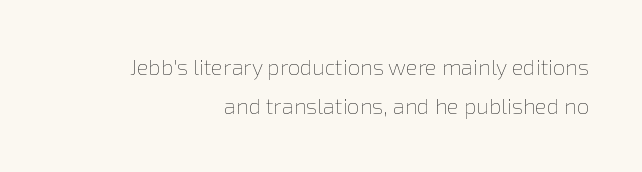
Q: Is the text bold? A: No.
Q: Is the text italic (slanted)? A: No, it is upright.
Q: Is the text underlined? A: No.
Q: How is the paragraph aligned? A: Right-aligned.
Q: Is the spacing between letters normal or unusually wide? A: Normal.
